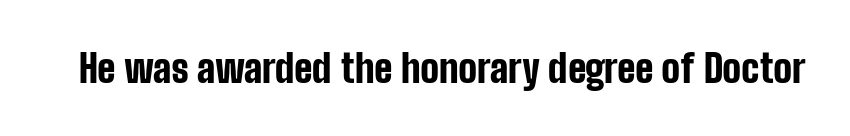
{"serif": "no", "italic": "no", "bold": "yes", "weight": "bold", "width": "condensed", "stroke_contrast": "low", "x_height": "medium", "monospaced": "no", "underline": "no", "letter_spacing": "normal", "letter_spacing_em": 0.0, "glyph_px": 39}
